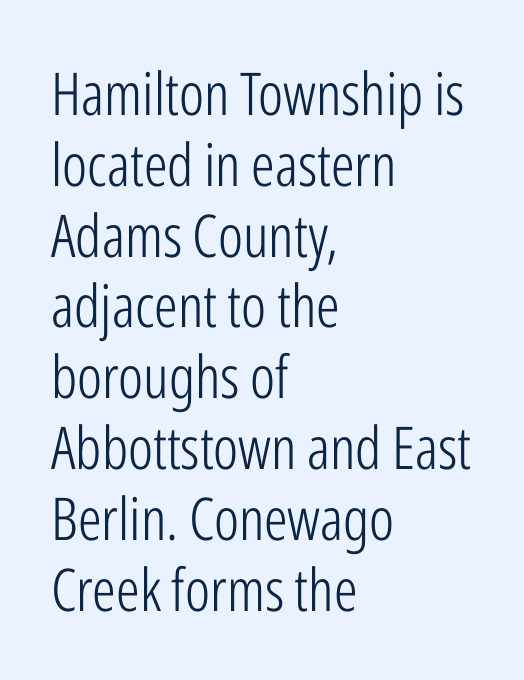
Each stroke keeps to a modest, everyday thickness or less. The setting favours the left margin, as ordinary paragraphs usually do. These lines are rendered in a variable-pitch font. The words here are not underlined.
